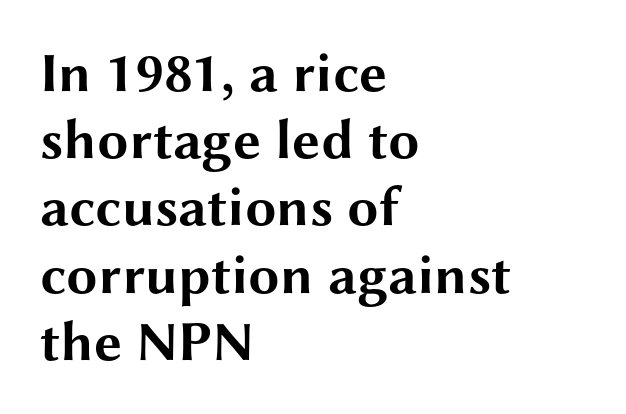
The image shows 56 px bold, wide sans-serif type, upright; set left-aligned, line spacing 1.2x, normal letter spacing, not underlined; medium stroke contrast and a medium x-height.
